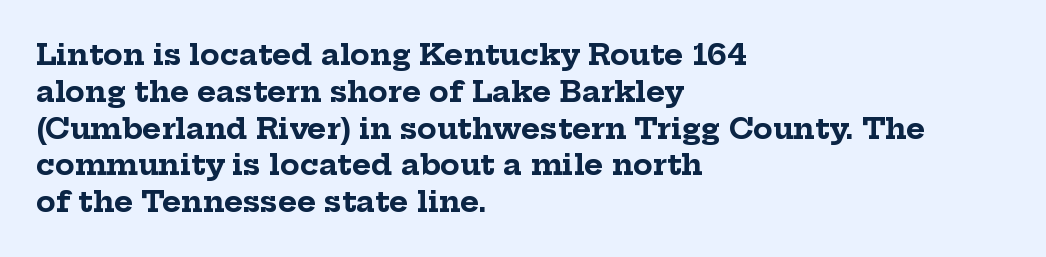
{"serif": "yes", "italic": "no", "bold": "yes", "weight": "bold", "width": "normal", "stroke_contrast": "low", "x_height": "medium", "monospaced": "no", "underline": "no", "align": "left", "line_spacing": "normal", "line_spacing_ratio": 1.27, "letter_spacing": "normal", "letter_spacing_em": 0.0, "glyph_px": 29}
